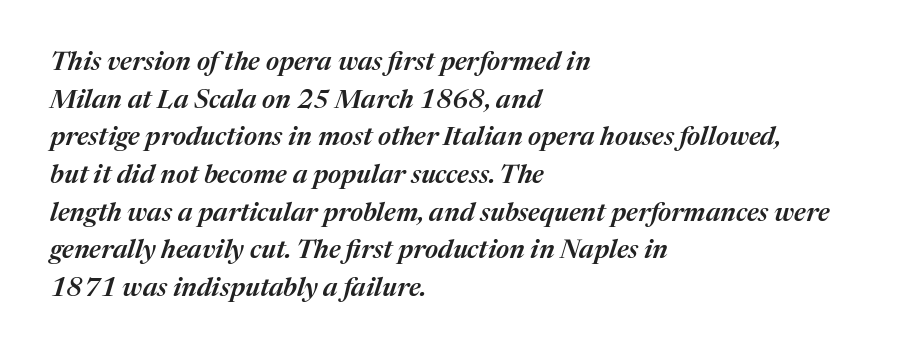
The image shows 26 px text type, italic (leaning right); set left-aligned, normal line spacing (1.45x), normal letter spacing, not underlined.
